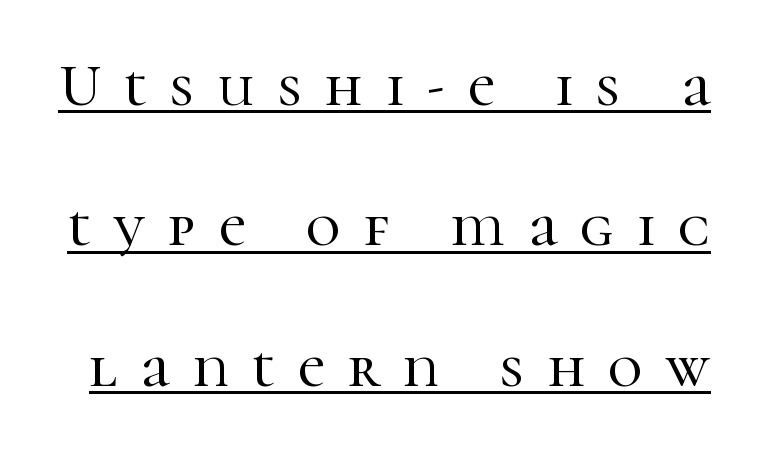
The image shows 60 px serif type, upright; set loose line spacing (2.34x), unusually wide letter spacing (+0.39 em), underlined; high stroke contrast and a medium x-height.
